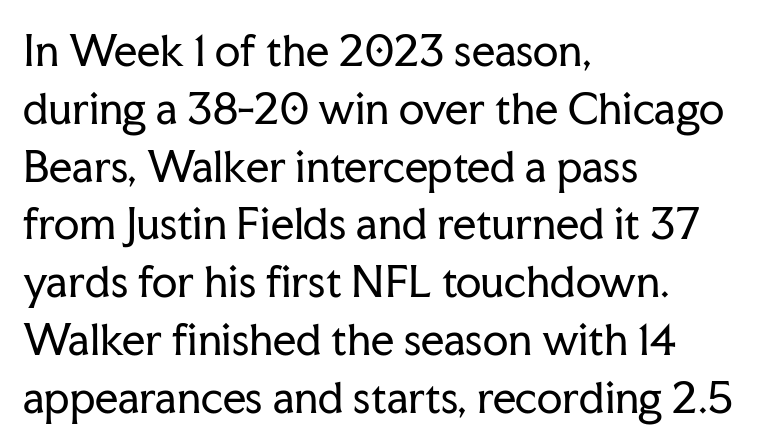
{"serif": "yes", "italic": "no", "bold": "no", "weight": "regular", "width": "normal", "stroke_contrast": "low", "x_height": "medium", "monospaced": "no", "underline": "no", "align": "left", "line_spacing": "normal", "line_spacing_ratio": 1.41, "letter_spacing": "normal", "letter_spacing_em": 0.0, "glyph_px": 41}
